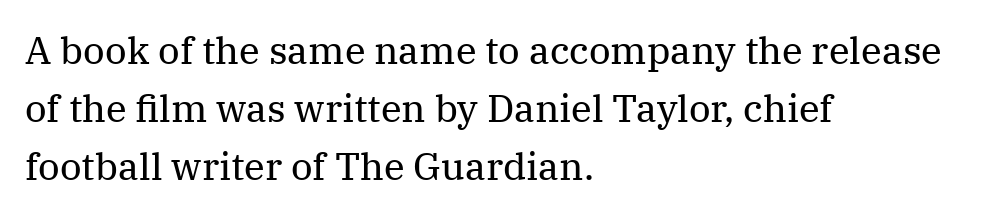
The image shows 38 px regular-weight serif type, upright; set left-aligned, normal line spacing (1.53x), normal letter spacing, not underlined; medium stroke contrast and a medium x-height.
